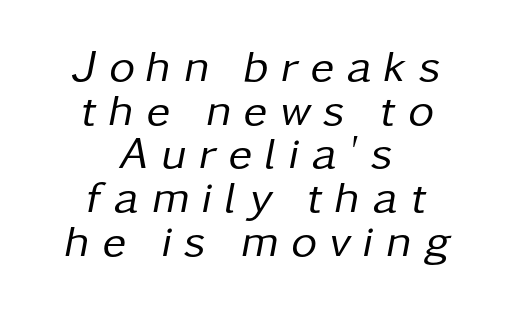
No heavy texture on the line: the type isn't bold. Only glyphs here, with clear space below each row. Slanted lettering throughout. Students, observe: this is what under-led, compact text looks like.
